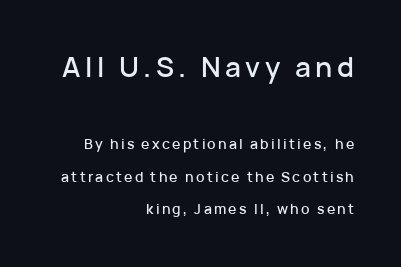
Q: Is the text italic (slanted)? A: No, it is upright.
Q: Is the typeface a serif or a sans-serif typeface? A: Sans-serif.
Q: Is the text underlined? A: No.
Q: How is the paragraph aligned? A: Right-aligned.
Q: Is the spacing between lines tight, normal or loose? A: Loose.
Q: Which block of text is set in a larger size, the first (top) or the second (bottom)? A: The first (top) one.
Q: Width (condensed, normal, or wide)? A: Normal.
Q: Stroke contrast? A: Low.
Q: x-height? A: Medium.
Q: Monospaced? A: No.
